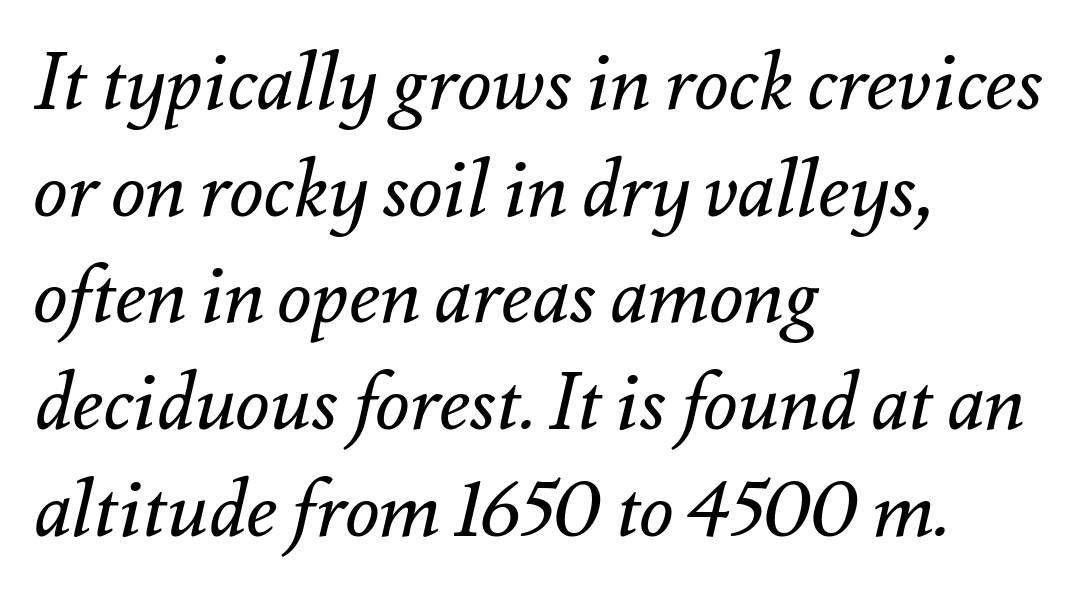
Does the copy run flush right? No — it runs flush left. Compared with typical paragraphs, the rows here are spaced about the same. A typesetter would call this proportional, since set widths differ per character. The letters look calm and open, with moderate or lighter stems. Here the glyphs are tracked normally, forming tight word shapes. Plain, unruled lines of type.
